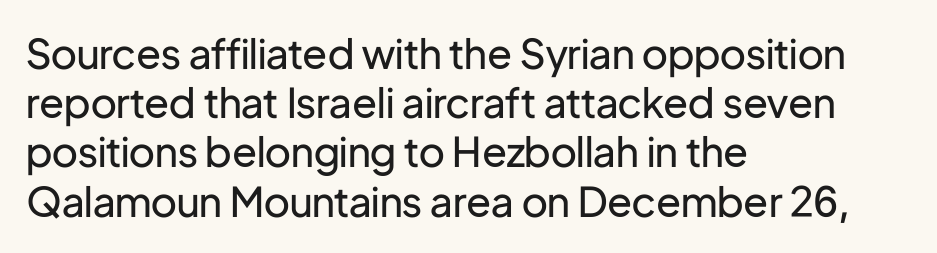
{"serif": "no", "italic": "no", "bold": "no", "weight": "regular", "width": "normal", "stroke_contrast": "low", "x_height": "medium", "monospaced": "no", "underline": "no", "align": "left", "line_spacing_ratio": 1.2, "letter_spacing": "normal", "letter_spacing_em": 0.0, "glyph_px": 41}
